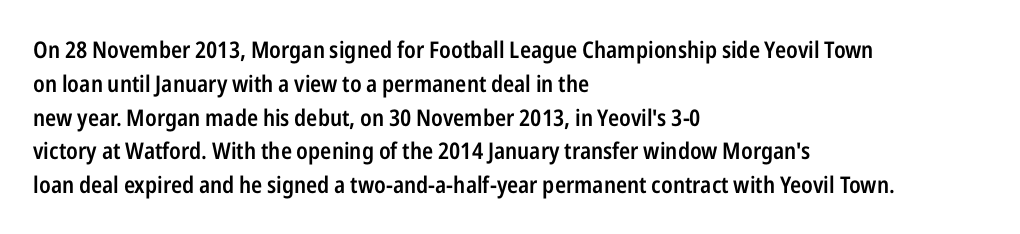
{"italic": "no", "bold": "semi", "underline": "no", "align": "left", "line_spacing": "normal", "line_spacing_ratio": 1.47, "letter_spacing": "normal", "letter_spacing_em": 0.0, "glyph_px": 23}
